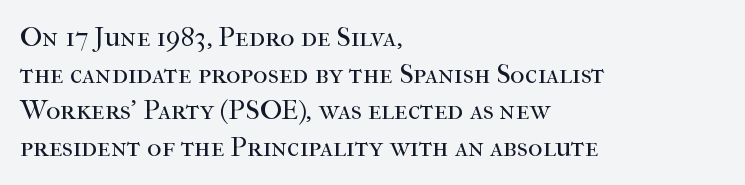
The image shows 28 px regular-weight serif type, upright; set left-aligned, normal line spacing (1.31x), normal letter spacing, not underlined; high stroke contrast and a medium x-height.
